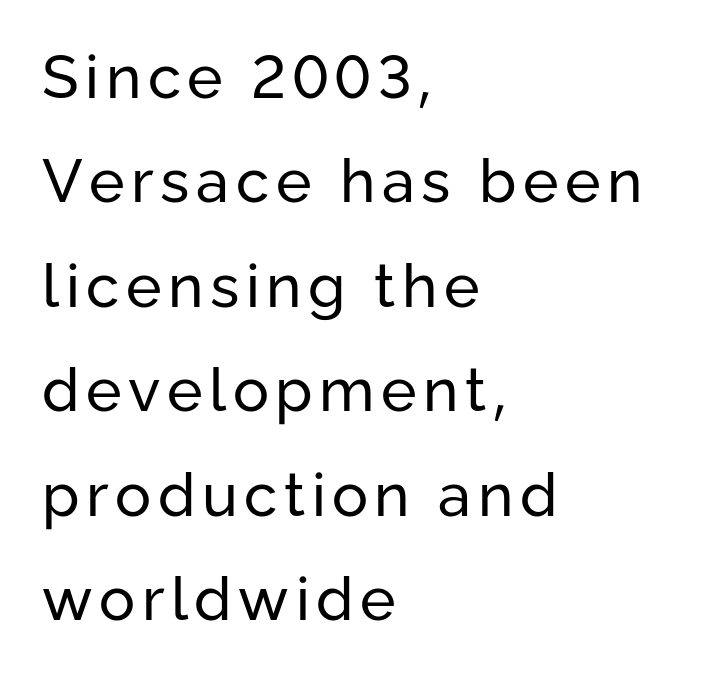
{"serif": "no", "italic": "no", "bold": "no", "weight": "regular", "width": "normal", "stroke_contrast": "low", "x_height": "medium", "monospaced": "no", "underline": "no", "align": "left", "line_spacing_ratio": 1.74, "glyph_px": 60}
